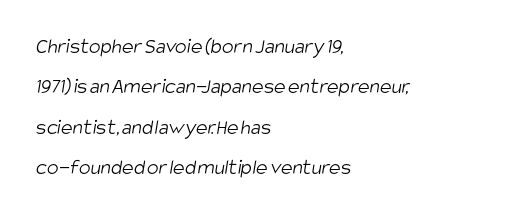
{"bold": "no", "underline": "no", "align": "left", "line_spacing_ratio": 1.84, "letter_spacing": "normal", "letter_spacing_em": 0.0, "glyph_px": 22}
